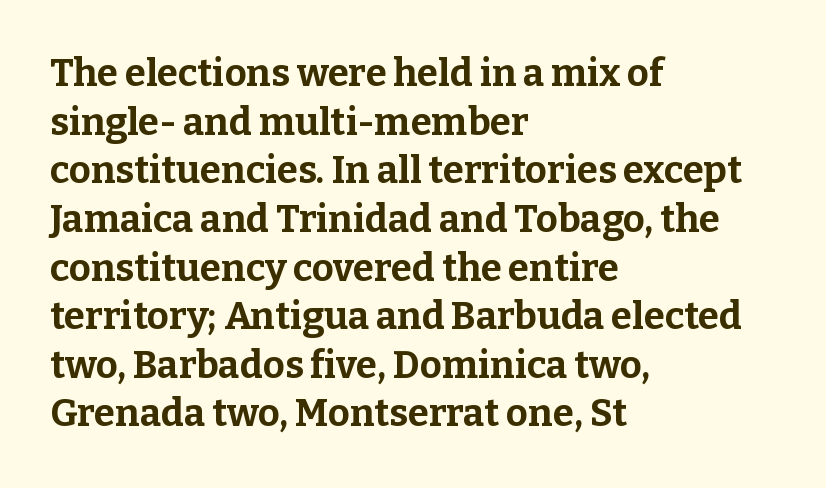
Italic: no, the glyphs are upright roman. Do the characters align in a grid? No, the font is proportional. These lines are composed in type with serifs. Here the glyphs are tracked normally, forming tight word shapes. Weight: bold.
